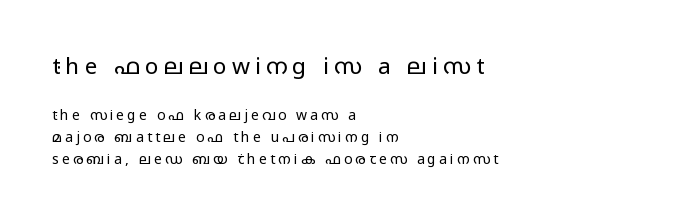
Q: Is the text bold? A: No.
Q: Is the text italic (slanted)? A: No, it is upright.
Q: Is the text underlined? A: No.
Q: How is the paragraph aligned? A: Left-aligned.
Q: Is the spacing between letters normal or unusually wide? A: Unusually wide.
Q: Is the spacing between lines tight, normal or loose? A: Normal.
Q: Which block of text is set in a larger size, the first (top) or the second (bottom)? A: The first (top) one.
